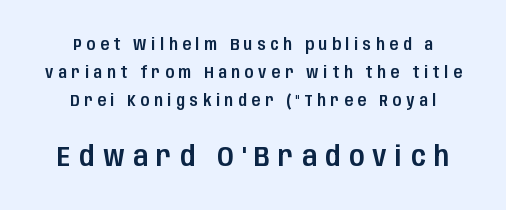
Q: Is the text italic (slanted)? A: No, it is upright.
Q: Is the typeface a serif or a sans-serif typeface? A: Sans-serif.
Q: Is the text underlined? A: No.
Q: How is the paragraph aligned? A: Centered.
Q: Is the spacing between letters normal or unusually wide? A: Unusually wide.
Q: Which block of text is set in a larger size, the first (top) or the second (bottom)? A: The second (bottom) one.
Q: Width (condensed, normal, or wide)? A: Condensed.
Q: Stroke contrast? A: Low.
Q: x-height? A: Large.
Q: Monospaced? A: No.
